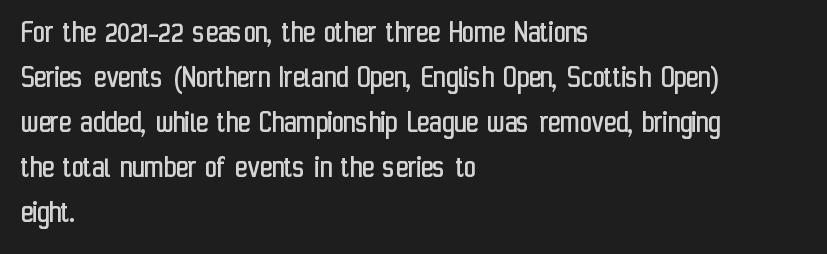
The letters stand upright; this is a roman face. No word sits above an underline. The characters are drawn with everyday or finer stroke widths. Is the block centered? No — it sits flush against the left margin. Does extra space separate the letters? No, they use regular spacing. These lines are rendered in a variable-pitch font.
